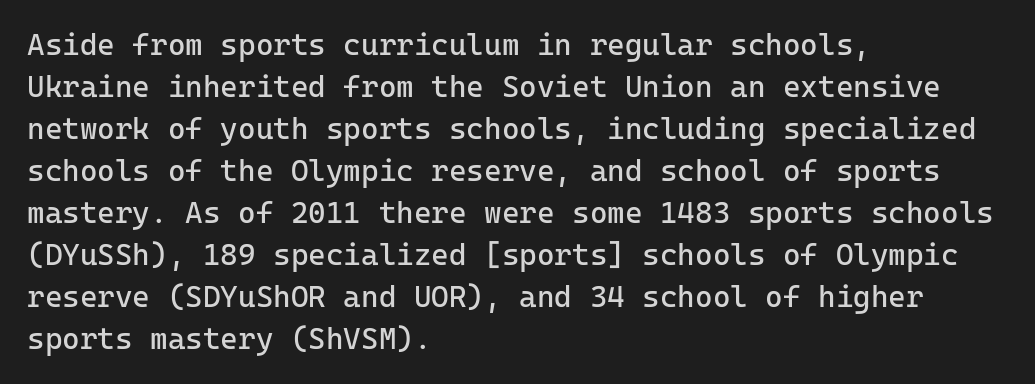
The space between consecutive lines is moderate. Where is the straight margin? On the left. What stands out about the letter spacing? Nothing — it is the standard amount. Weight: regular or lighter.
